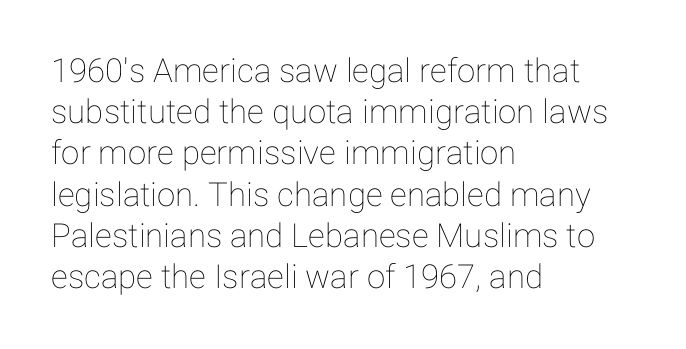
Plain, unruled lines of type. You could call the tracking neutral — neither tight nor loose. The block of text has a typical density, with ordinary space between rows. In terms of posture, this sample is upright. You could not count columns in this text — the font is proportionally spaced. A student would call this left alignment; a typographer would say flush left, rag right.
